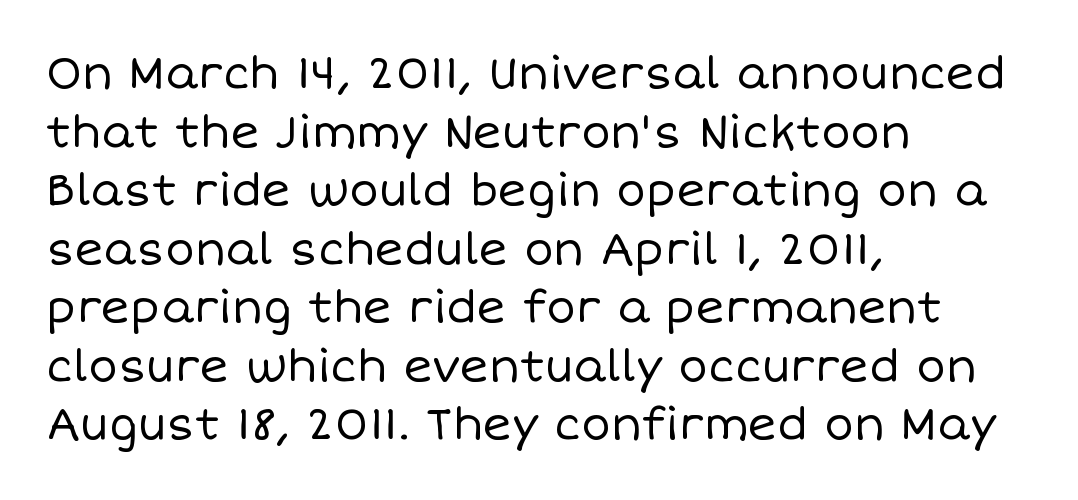
Q: Is the text bold? A: No.
Q: Is the text italic (slanted)? A: No, it is upright.
Q: Is the text underlined? A: No.
Q: How is the paragraph aligned? A: Left-aligned.
Q: Is the spacing between letters normal or unusually wide? A: Normal.
Q: Is the spacing between lines tight, normal or loose? A: Normal.
Q: Width (condensed, normal, or wide)? A: Normal.
Q: Stroke contrast? A: Low.
Q: x-height? A: Large.
Q: Monospaced? A: No.
